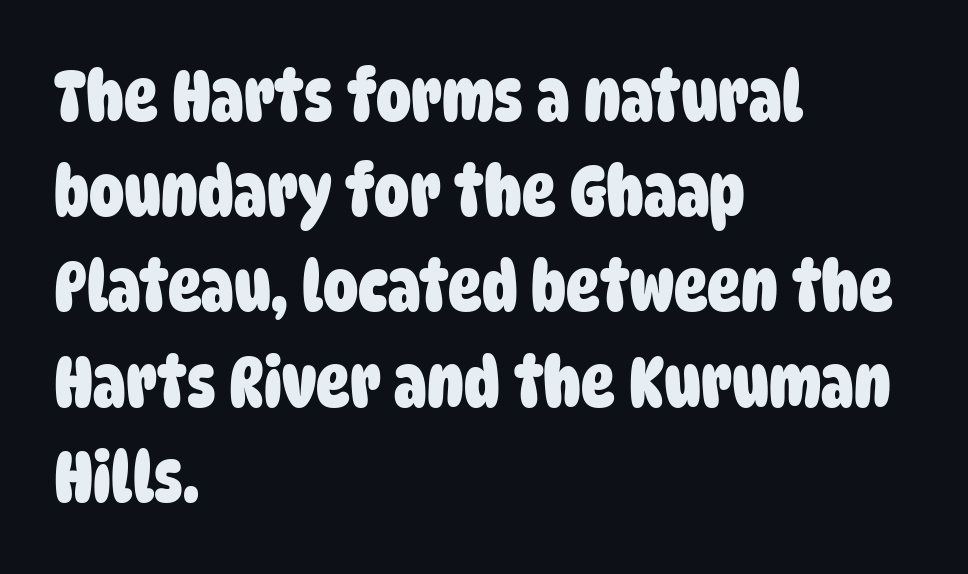
Q: Is the text bold? A: Yes.
Q: Is the typeface a serif or a sans-serif typeface? A: Sans-serif.
Q: Is the text underlined? A: No.
Q: How is the paragraph aligned? A: Left-aligned.
Q: Is the spacing between letters normal or unusually wide? A: Normal.
Q: Is the spacing between lines tight, normal or loose? A: Normal.
Q: Width (condensed, normal, or wide)? A: Condensed.
Q: Stroke contrast? A: Low.
Q: x-height? A: Large.
Q: Monospaced? A: No.
